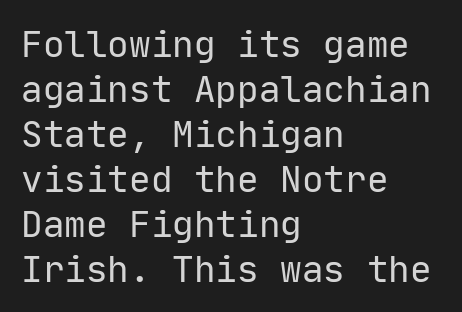
{"serif": "no", "italic": "no", "bold": "no", "weight": "regular", "width": "normal", "stroke_contrast": "low", "x_height": "medium", "monospaced": "yes", "underline": "no", "align": "left", "line_spacing": "normal", "line_spacing_ratio": 1.25, "letter_spacing": "normal", "letter_spacing_em": 0.0, "glyph_px": 36}
